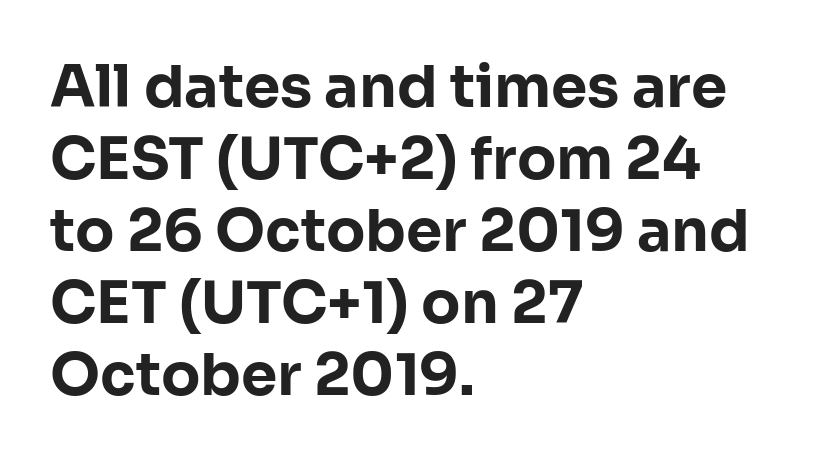
{"serif": "no", "italic": "no", "bold": "yes", "weight": "bold", "width": "normal", "stroke_contrast": "low", "x_height": "medium", "monospaced": "no", "underline": "no", "align": "left", "line_spacing_ratio": 1.24, "letter_spacing": "normal", "letter_spacing_em": 0.0, "glyph_px": 58}
